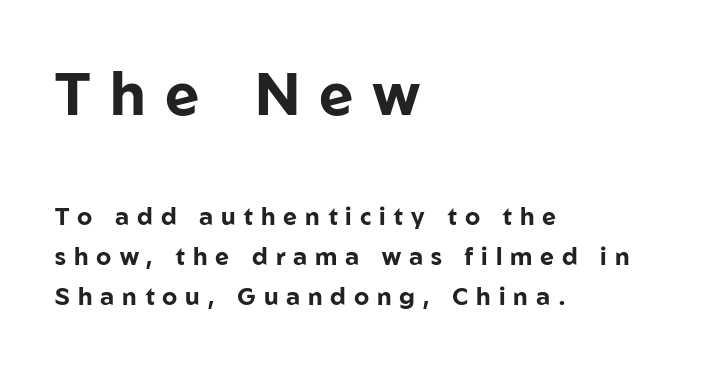
Q: Is the text bold? A: Yes.
Q: Is the text italic (slanted)? A: No, it is upright.
Q: Is the typeface a serif or a sans-serif typeface? A: Sans-serif.
Q: Is the text underlined? A: No.
Q: How is the paragraph aligned? A: Left-aligned.
Q: Is the spacing between letters normal or unusually wide? A: Unusually wide.
Q: Is the spacing between lines tight, normal or loose? A: Normal.
Q: Which block of text is set in a larger size, the first (top) or the second (bottom)? A: The first (top) one.
Q: Width (condensed, normal, or wide)? A: Normal.
Q: Stroke contrast? A: Low.
Q: x-height? A: Medium.
Q: Monospaced? A: No.
